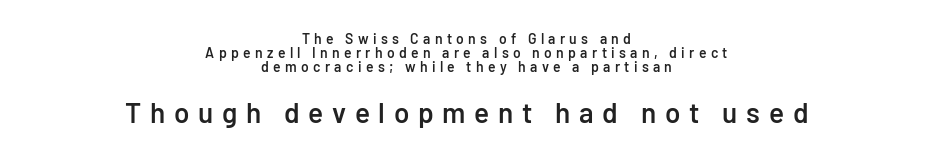
This is the in-between weight designers call semibold or demi. Notice how descenders almost collide with the ascenders below — that's tight leading. Designer's note — italics off, roman on. The passage shown is typed in a proportional face where columns would drift.
